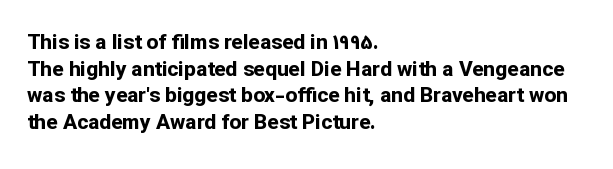
Q: Is the text bold? A: Yes.
Q: Is the text italic (slanted)? A: No, it is upright.
Q: Is the text underlined? A: No.
Q: How is the paragraph aligned? A: Left-aligned.
Q: Is the spacing between letters normal or unusually wide? A: Normal.
Q: Is the spacing between lines tight, normal or loose? A: Normal.
